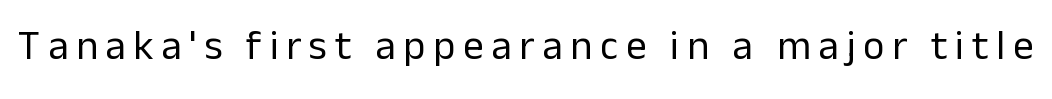
The image shows 41 px regular-weight sans-serif type, upright; set not underlined; low stroke contrast and a medium x-height.
